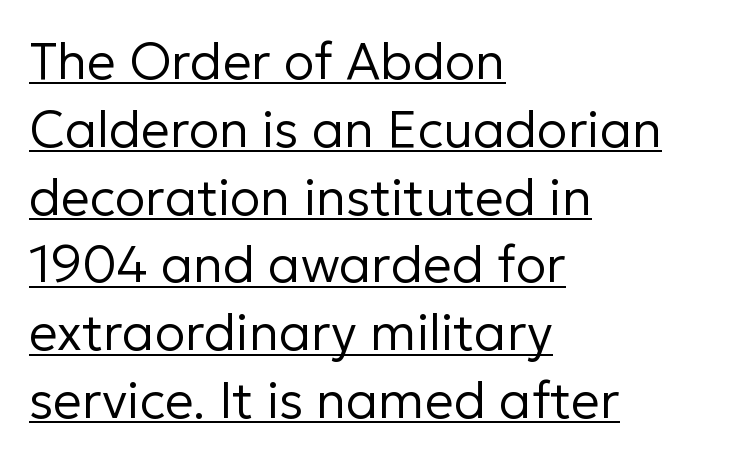
Weight: not bold — regular or lighter. A typesetter would call this proportional, since set widths differ per character. The face used here is rendered with its standard letterfit. This sample keeps an unexceptional amount of space between lines. The font family rendered here belongs to the sans-serif group. Each line of the rendering has a horizontal stroke beneath the glyphs.
